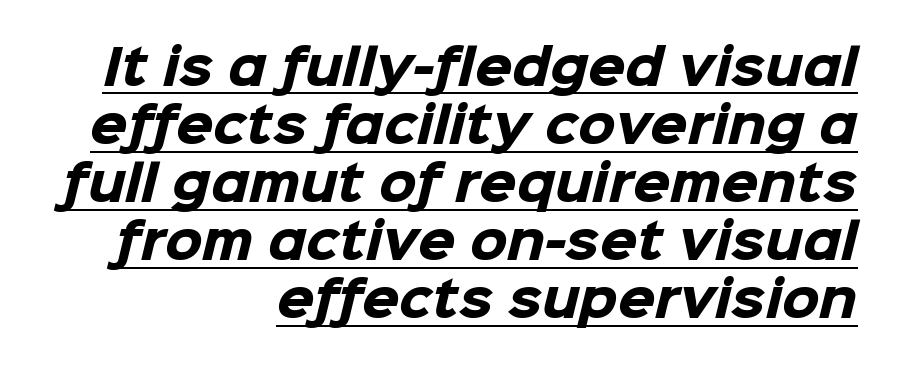
{"serif": "no", "bold": "yes", "weight": "heavy", "width": "normal", "stroke_contrast": "low", "x_height": "medium", "monospaced": "no", "underline": "yes", "align": "right", "line_spacing_ratio": 1.21, "letter_spacing": "normal", "letter_spacing_em": 0.0, "glyph_px": 48}
